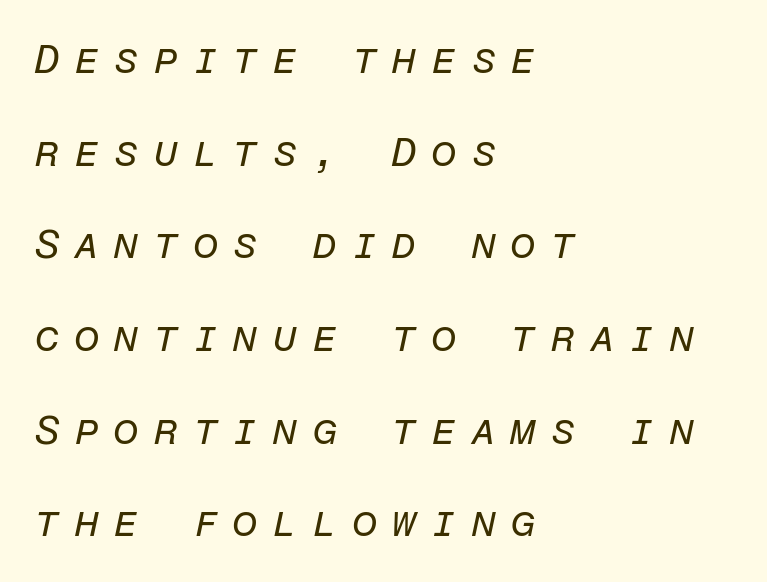
Q: Is the text bold? A: No.
Q: Is the text italic (slanted)? A: Yes, it leans right by about 12 degrees.
Q: Is the text underlined? A: No.
Q: How is the paragraph aligned? A: Left-aligned.
Q: Is the spacing between letters normal or unusually wide? A: Unusually wide.
Q: Is the spacing between lines tight, normal or loose? A: Loose.
Q: Width (condensed, normal, or wide)? A: Normal.
Q: Stroke contrast? A: Low.
Q: x-height? A: Medium.
Q: Monospaced? A: Yes.
